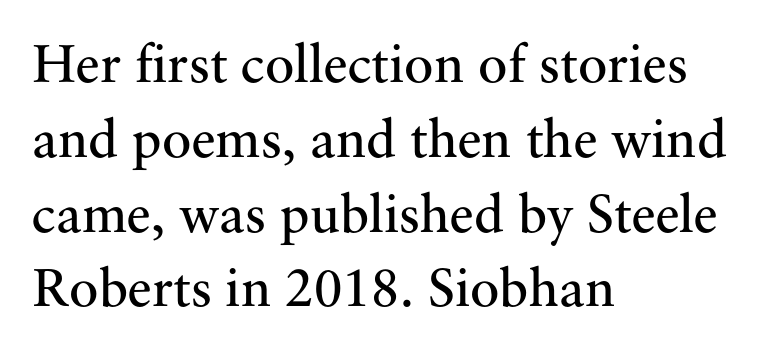
Q: Is the text bold? A: No.
Q: Is the text italic (slanted)? A: No, it is upright.
Q: Is the typeface a serif or a sans-serif typeface? A: Serif.
Q: Is the text underlined? A: No.
Q: How is the paragraph aligned? A: Left-aligned.
Q: Is the spacing between letters normal or unusually wide? A: Normal.
Q: Is the spacing between lines tight, normal or loose? A: Normal.
Q: Width (condensed, normal, or wide)? A: Normal.
Q: Stroke contrast? A: Medium.
Q: x-height? A: Small.
Q: Monospaced? A: No.
